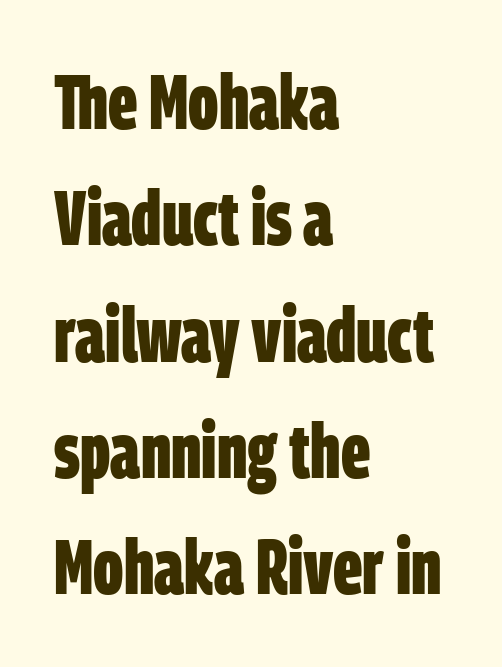
{"serif": "no", "bold": "yes", "weight": "bold", "width": "condensed", "stroke_contrast": "low", "x_height": "large", "monospaced": "no", "underline": "no", "align": "left", "line_spacing": "normal", "line_spacing_ratio": 1.51, "letter_spacing": "normal", "letter_spacing_em": 0.0, "glyph_px": 77}
